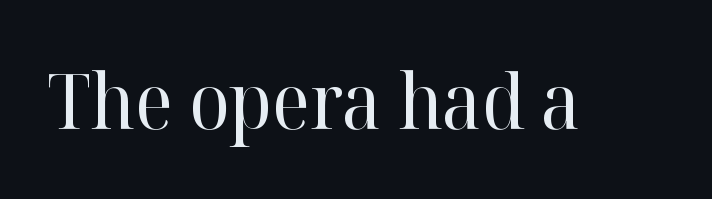
Q: Is the text bold? A: No.
Q: Is the text italic (slanted)? A: No, it is upright.
Q: Is the typeface a serif or a sans-serif typeface? A: Serif.
Q: Is the text underlined? A: No.
Q: Is the spacing between letters normal or unusually wide? A: Normal.
Q: Width (condensed, normal, or wide)? A: Normal.
Q: Stroke contrast? A: High.
Q: x-height? A: Medium.
Q: Monospaced? A: No.
